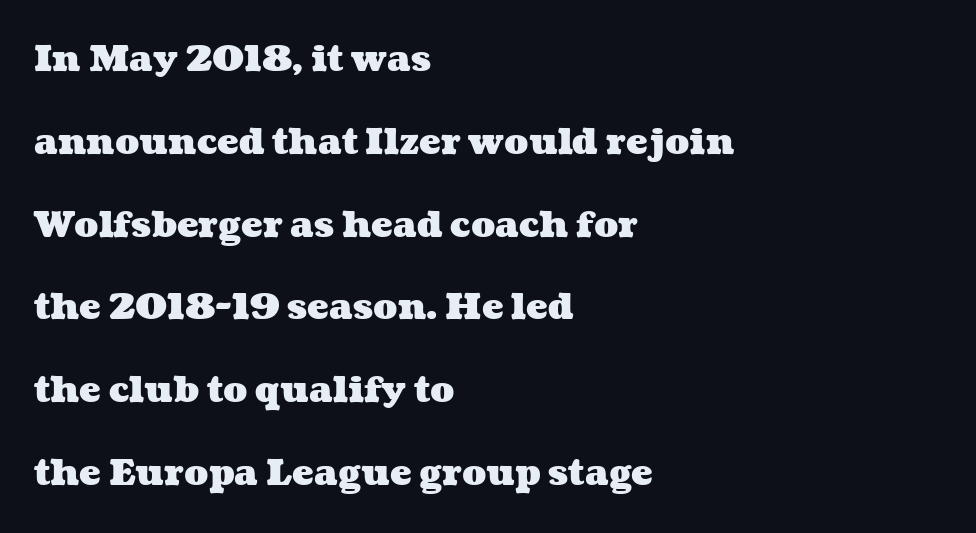
Q: Is the text bold? A: Yes.
Q: Is the text underlined? A: No.
Q: How is the paragraph aligned? A: Left-aligned.
Q: Is the spacing between letters normal or unusually wide? A: Normal.
Q: Is the spacing between lines tight, normal or loose? A: Loose.
Q: Width (condensed, normal, or wide)? A: Wide.
Q: Stroke contrast? A: Medium.
Q: x-height? A: Medium.
Q: Monospaced? A: No.
